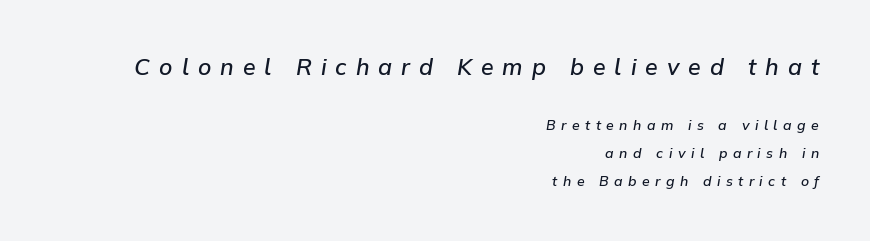
Teacher's note: observe the even right margin — that is flush-right alignment. Descender tails drop into unmarked territory. Loosely led — the rows are spread out. The glyphs have the mass of a demibold cut, below bold. Caption: expanded tracking, letters set apart. The axis of the letterforms is tilted away from vertical.
